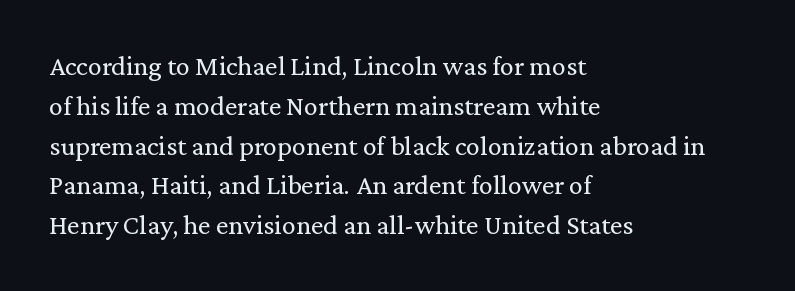
{"serif": "yes", "italic": "no", "bold": "no", "weight": "regular", "width": "normal", "stroke_contrast": "low", "x_height": "medium", "monospaced": "no", "underline": "no", "align": "left", "line_spacing": "normal", "line_spacing_ratio": 1.42, "letter_spacing": "normal", "letter_spacing_em": 0.0, "glyph_px": 28}
